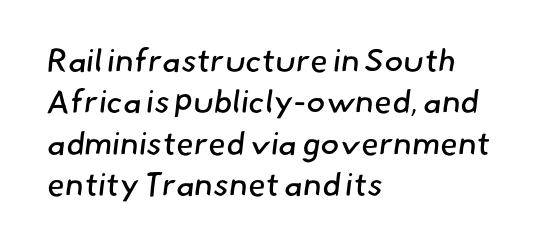
No extra ink here — the face is not bold. Looks like regular typesetting: each glyph gets only the width it needs. No extra tracking has been applied to these lines. The passage shown is typeset with a sans-serif family. These lines sit exactly where default settings would place them.
